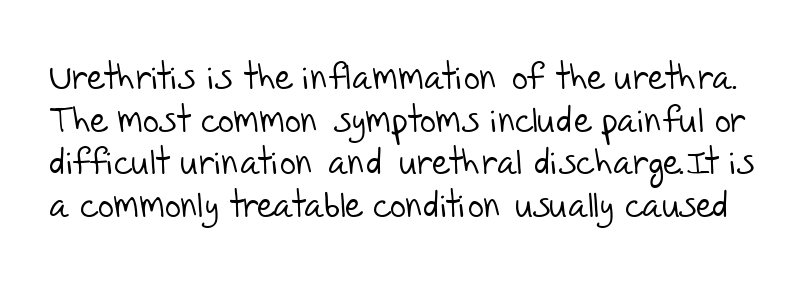
The image shows 35 px light sans-serif type; set line spacing 1.22x, normal letter spacing, not underlined; low stroke contrast and a large x-height.
